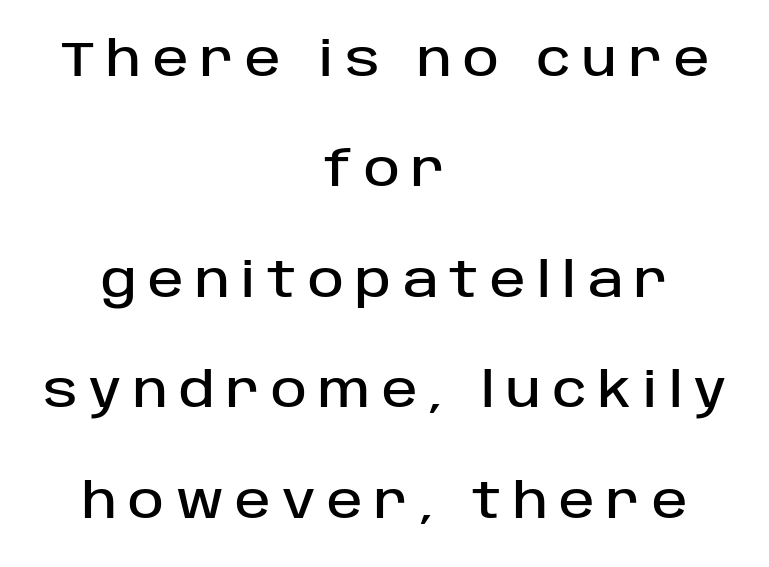
The lines in this sample share a center point and differ in where they start and stop. Check where the strokes stop: nothing finishes them off — pure sans. This is roman type, the default non-slanted kind. Looks like regular typesetting: each glyph gets only the width it needs. Leading is clearly above the norm, producing a sparse column. Between one letter and the next there's a generous, obvious gap.
